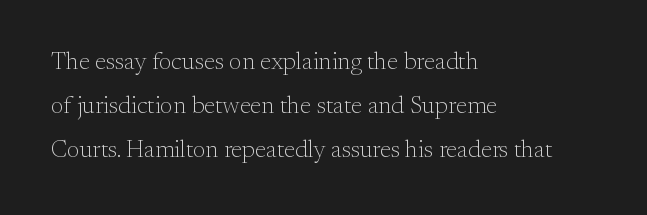
The image shows 24 px text type, upright; set left-aligned, line spacing 1.83x, normal letter spacing, not underlined.
